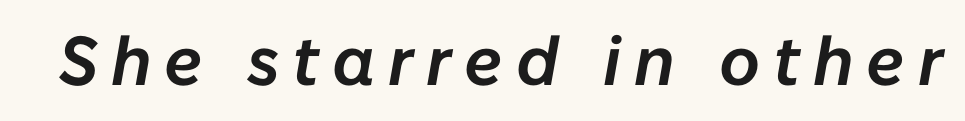
Q: Is the text italic (slanted)? A: Yes, it leans right by about 10 degrees.
Q: Is the text underlined? A: No.
Q: Width (condensed, normal, or wide)? A: Normal.
Q: Stroke contrast? A: Low.
Q: x-height? A: Medium.
Q: Monospaced? A: No.
